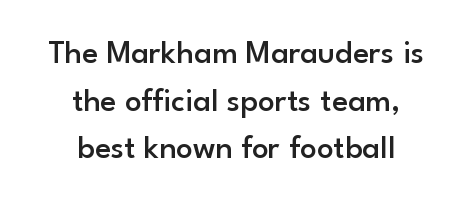
{"serif": "no", "italic": "no", "bold": "semi", "weight": "semibold", "width": "normal", "stroke_contrast": "low", "x_height": "small", "monospaced": "no", "underline": "no", "align": "center", "line_spacing": "normal", "line_spacing_ratio": 1.44, "letter_spacing": "normal", "letter_spacing_em": 0.0, "glyph_px": 33}
